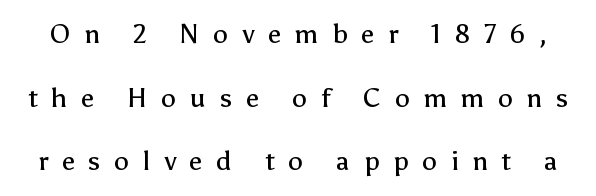
The image shows 27 px text type, upright; set loose line spacing (2.36x), unusually wide letter spacing (+0.5 em), not underlined.
